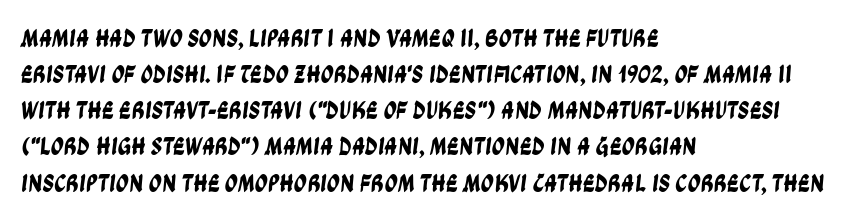
The image shows 26 px text type; set left-aligned, normal line spacing (1.39x), normal letter spacing, not underlined.
